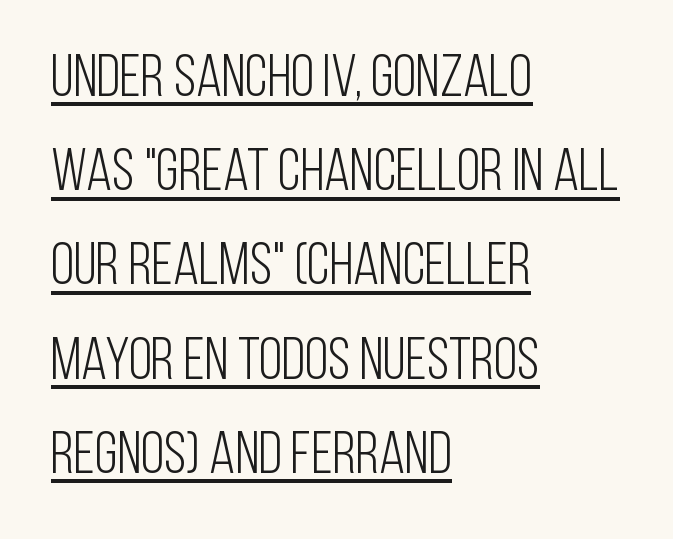
The image shows 60 px light, condensed sans-serif type, upright; set left-aligned, normal line spacing (1.57x), normal letter spacing, underlined; low stroke contrast and a large x-height.
